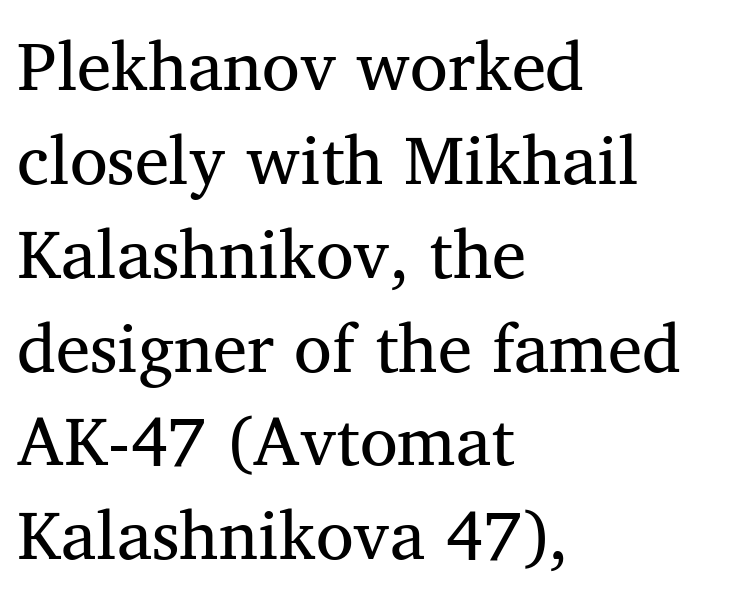
Reading down the block, your eye returns to a fixed left position each line. Type without underlining. The face used here is proportionally spaced, like ordinary book or web type. The font is comparable to plain body text, perhaps lighter.
